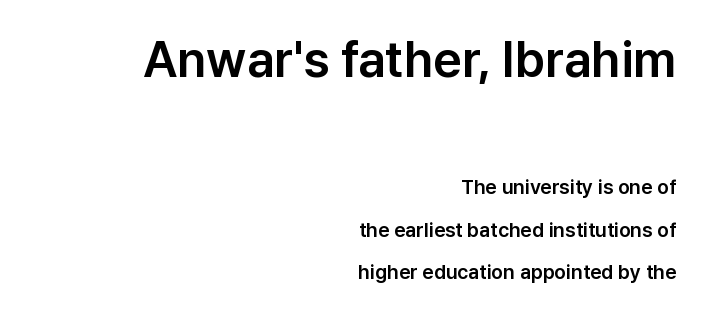
Q: Is the text italic (slanted)? A: No, it is upright.
Q: Is the typeface a serif or a sans-serif typeface? A: Sans-serif.
Q: Is the text underlined? A: No.
Q: How is the paragraph aligned? A: Right-aligned.
Q: Is the spacing between letters normal or unusually wide? A: Normal.
Q: Is the spacing between lines tight, normal or loose? A: Loose.
Q: Which block of text is set in a larger size, the first (top) or the second (bottom)? A: The first (top) one.
Q: Width (condensed, normal, or wide)? A: Normal.
Q: Stroke contrast? A: Low.
Q: x-height? A: Medium.
Q: Monospaced? A: No.
